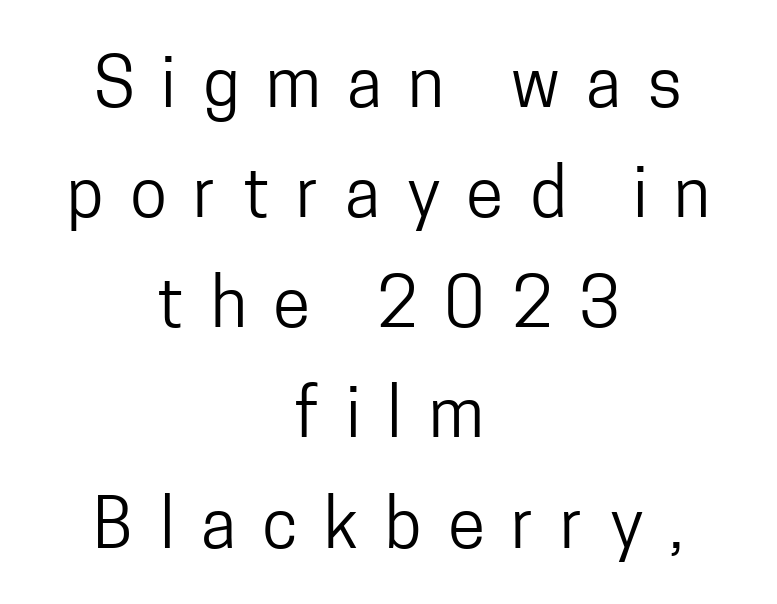
{"serif": "no", "italic": "no", "bold": "no", "weight": "regular", "width": "condensed", "stroke_contrast": "low", "x_height": "medium", "monospaced": "no", "underline": "no", "align": "center", "line_spacing": "normal", "line_spacing_ratio": 1.62, "letter_spacing": "wide", "letter_spacing_em": 0.39, "glyph_px": 68}
